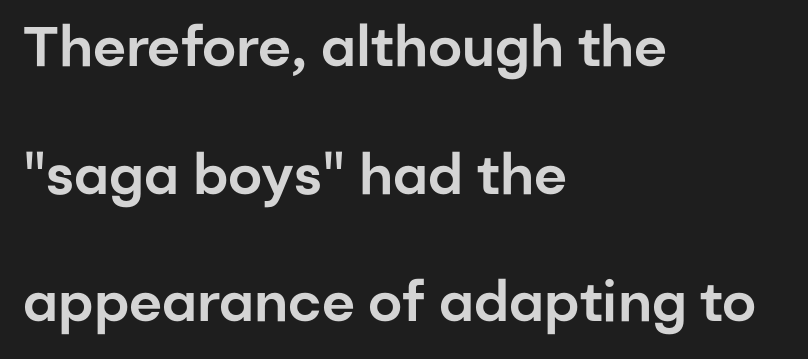
Q: Is the text italic (slanted)? A: No, it is upright.
Q: Is the typeface a serif or a sans-serif typeface? A: Sans-serif.
Q: Is the text underlined? A: No.
Q: How is the paragraph aligned? A: Left-aligned.
Q: Is the spacing between letters normal or unusually wide? A: Normal.
Q: Is the spacing between lines tight, normal or loose? A: Loose.
Q: Width (condensed, normal, or wide)? A: Normal.
Q: Stroke contrast? A: Low.
Q: x-height? A: Medium.
Q: Monospaced? A: No.
